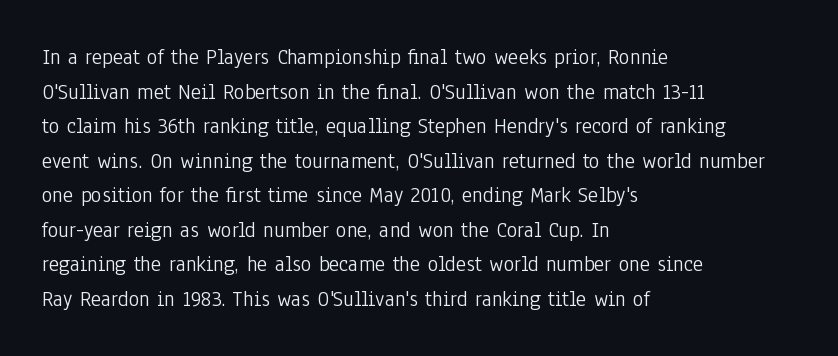
The image shows 22 px text type, upright; set left-aligned, normal line spacing (1.57x), normal letter spacing, not underlined.
